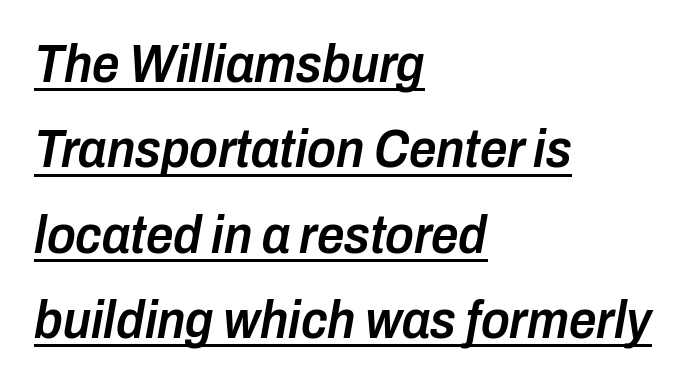
Q: Is the text bold? A: Semi-bold.
Q: Is the text italic (slanted)? A: Yes, it leans right by about 10 degrees.
Q: Is the text underlined? A: Yes.
Q: How is the paragraph aligned? A: Left-aligned.
Q: Is the spacing between letters normal or unusually wide? A: Normal.
Q: Is the spacing between lines tight, normal or loose? A: Normal.
Q: Width (condensed, normal, or wide)? A: Condensed.
Q: Stroke contrast? A: Low.
Q: x-height? A: Medium.
Q: Monospaced? A: No.
